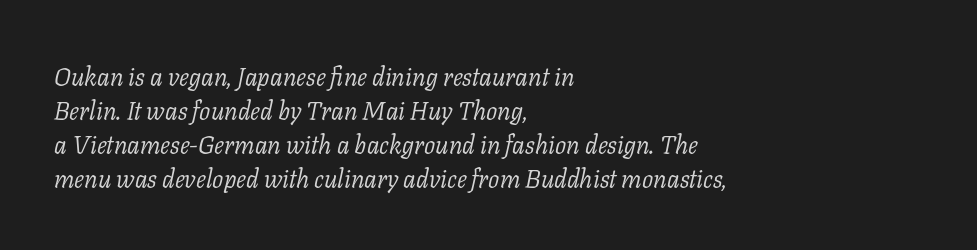
The image shows 25 px text type, italic (leaning right); set left-aligned, normal line spacing (1.36x), normal letter spacing, not underlined.
